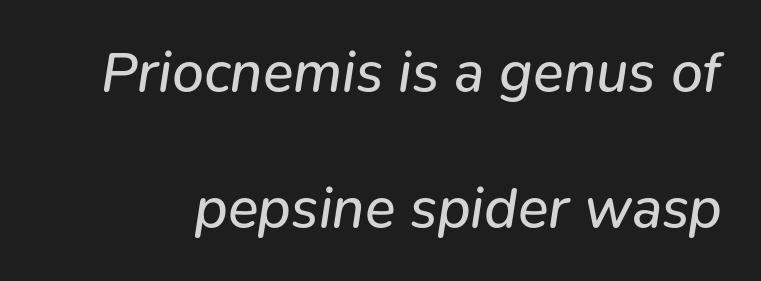
Italic: yes, the glyphs are oblique. Is this a fixed-width face? No — the glyphs have proportional, varying widths. Reading down the column, the eye jumps a long way to each next line. The gap between lines stays unmarked. Is the letter spacing exaggerated? No — it looks like the ordinary default. These glyphs show unthickened strokes, regular width or finer.
